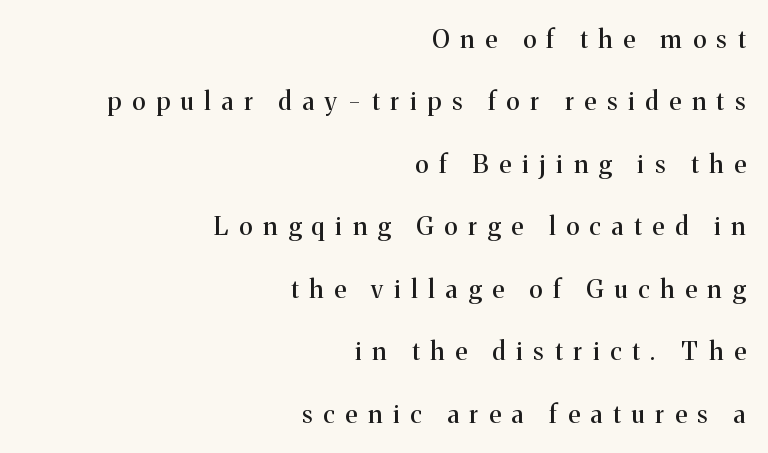
The image shows 25 px text type, upright; set right-aligned, loose line spacing (2.5x), unusually wide letter spacing (+0.44 em), not underlined.
